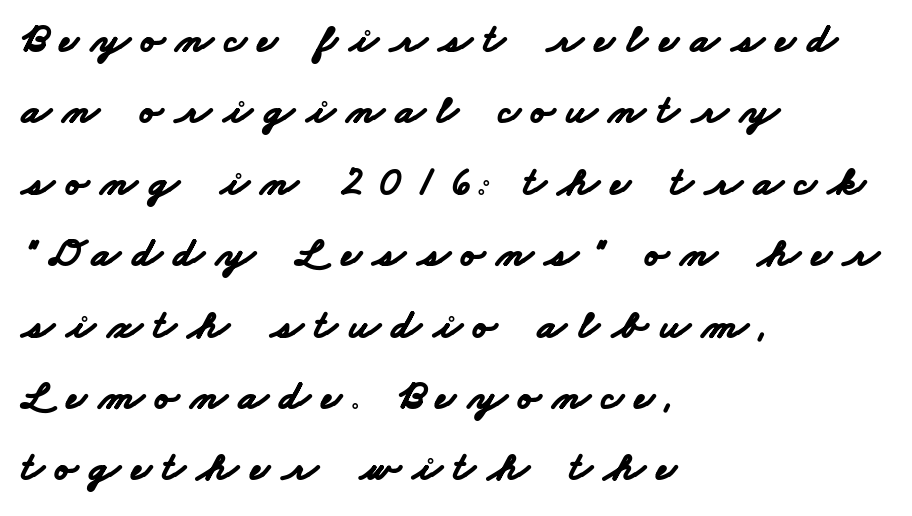
Q: Is the text bold? A: Yes.
Q: Is the typeface a serif or a sans-serif typeface? A: Sans-serif.
Q: Is the text underlined? A: No.
Q: How is the paragraph aligned? A: Left-aligned.
Q: Is the spacing between letters normal or unusually wide? A: Unusually wide.
Q: Is the spacing between lines tight, normal or loose? A: Normal.
Q: Width (condensed, normal, or wide)? A: Wide.
Q: Stroke contrast? A: Low.
Q: x-height? A: Small.
Q: Monospaced? A: No.
